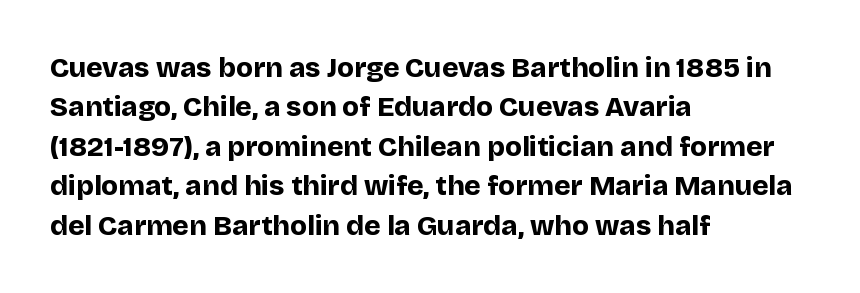
The image shows 28 px bold sans-serif type, upright; set left-aligned, normal line spacing (1.41x), normal letter spacing, not underlined; low stroke contrast and a large x-height.
